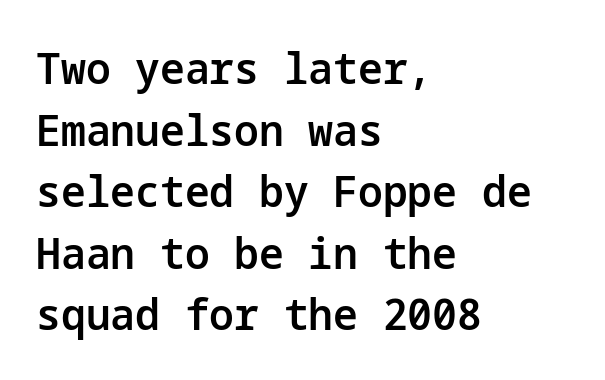
{"serif": "no", "italic": "no", "bold": "semi", "weight": "semibold", "width": "normal", "stroke_contrast": "low", "x_height": "medium", "underline": "no", "align": "left", "line_spacing": "normal", "line_spacing_ratio": 1.4, "letter_spacing": "normal", "letter_spacing_em": 0.0, "glyph_px": 44}
